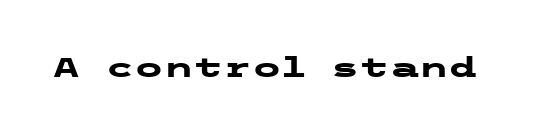
{"italic": "no", "bold": "yes", "underline": "no", "letter_spacing": "normal", "letter_spacing_em": 0.0, "glyph_px": 27}
